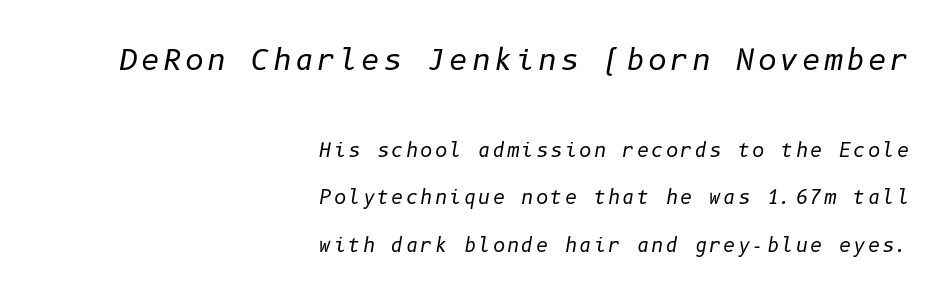
Q: Is the text bold? A: No.
Q: Is the text italic (slanted)? A: Yes, it leans right by about 10 degrees.
Q: Is the text underlined? A: No.
Q: How is the paragraph aligned? A: Right-aligned.
Q: Is the spacing between lines tight, normal or loose? A: Loose.
Q: Which block of text is set in a larger size, the first (top) or the second (bottom)? A: The first (top) one.
Q: Width (condensed, normal, or wide)? A: Normal.
Q: Stroke contrast? A: Low.
Q: x-height? A: Medium.
